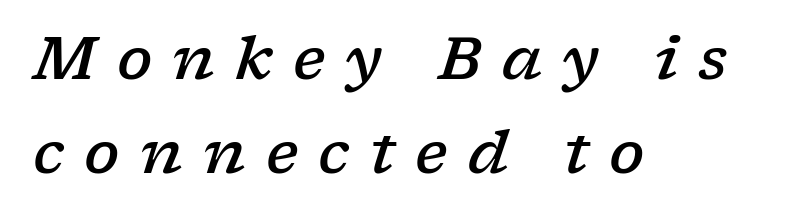
Notice how the stems are inclined rather than vertical — that's the hallmark of italics. Does the weight exceed regular? Yes, but only to semibold. The specimen omits any rule beneath the text block's lines. The rendering uses natural spacing where letterforms have individual widths.
